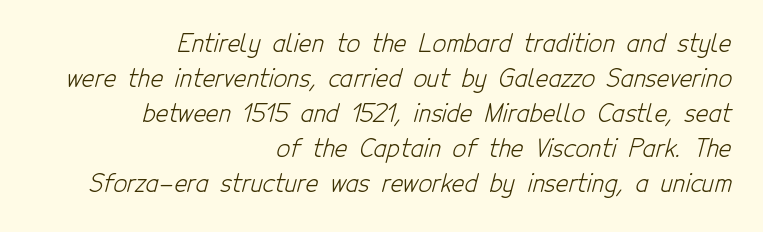
{"bold": "no", "underline": "no", "align": "right", "line_spacing": "normal", "line_spacing_ratio": 1.46, "letter_spacing": "normal", "letter_spacing_em": 0.0, "glyph_px": 24}
